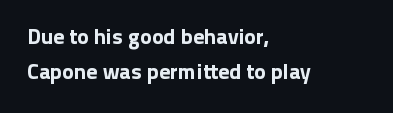
Clear beneath every line of the passage. Upright lettering throughout. Typeset ragged right — the left edge is the straight one. The tracking reads as untouched default to a designer's eye. The rows are spaced the way most documents space them.
